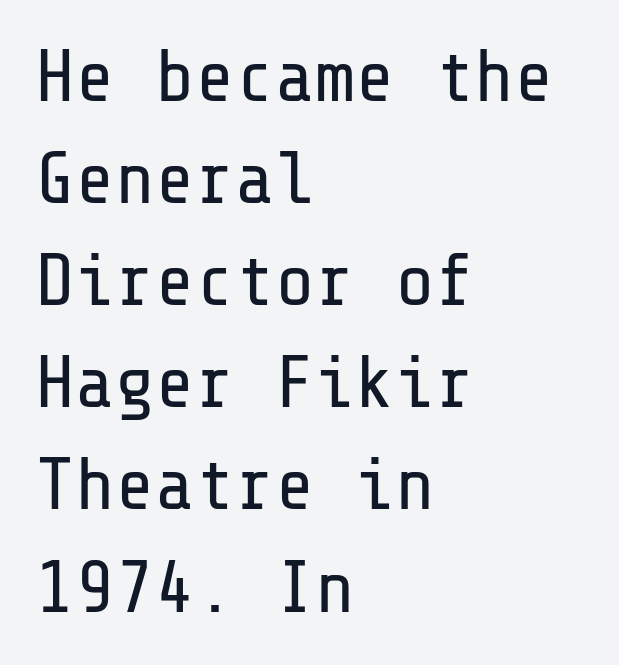
{"serif": "no", "italic": "no", "bold": "no", "weight": "regular", "width": "normal", "stroke_contrast": "low", "x_height": "medium", "underline": "no", "align": "left", "line_spacing": "normal", "line_spacing_ratio": 1.38, "letter_spacing": "normal", "letter_spacing_em": 0.0, "glyph_px": 74}
